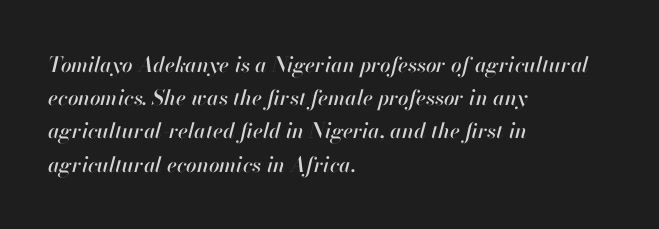
The horizontal fit of the characters is conventional and even. The glyphs look as if they've been sheared to an angle. A bare baseline throughout the passage. Casual observation: everything's shoved over to the left. Compared with typical paragraphs, the rows here are spaced about the same.
